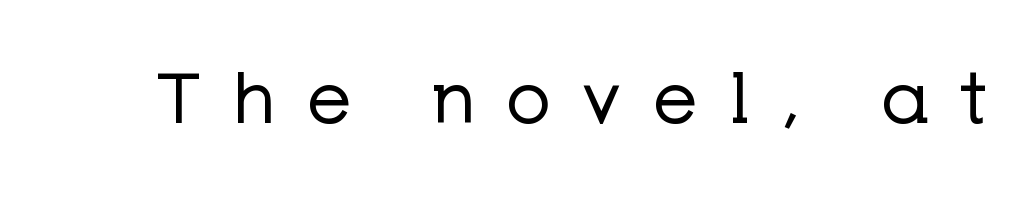
Beneath every word, the page is bare. You could only call the tracking loose — the letters float apart. Ordinary non-slanted type is in use. This reads as an unemphasized weight, regular at the heaviest. Proportional: the letters do not fall into vertical columns. Are there feet on the stems? There aren't — it's a sans.
